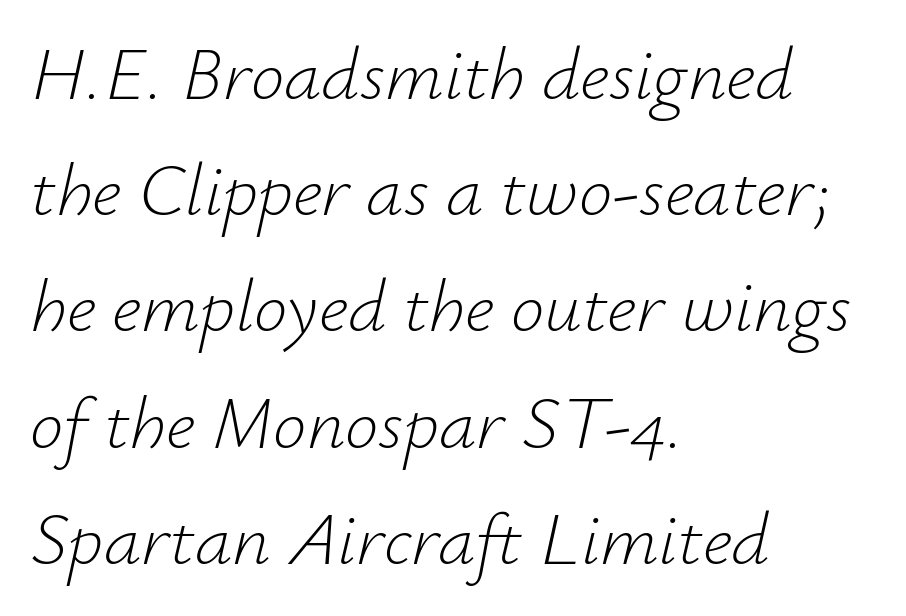
Q: Is the text bold? A: No.
Q: Is the text italic (slanted)? A: Yes, it leans right by about 12 degrees.
Q: Is the text underlined? A: No.
Q: How is the paragraph aligned? A: Left-aligned.
Q: Is the spacing between letters normal or unusually wide? A: Normal.
Q: Is the spacing between lines tight, normal or loose? A: Normal.
Q: Width (condensed, normal, or wide)? A: Normal.
Q: Stroke contrast? A: Low.
Q: x-height? A: Small.
Q: Monospaced? A: No.
